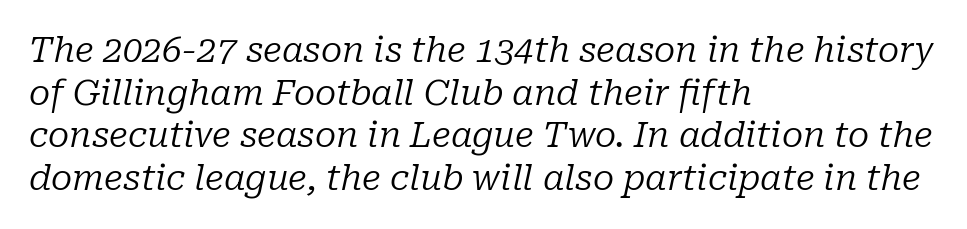
{"serif": "yes", "italic": "yes", "lean": "right", "slant_degrees": 10, "bold": "no", "weight": "regular", "width": "normal", "stroke_contrast": "low", "x_height": "medium", "monospaced": "no", "underline": "no", "align": "left", "line_spacing_ratio": 1.22, "letter_spacing": "normal", "letter_spacing_em": 0.0, "glyph_px": 35}
